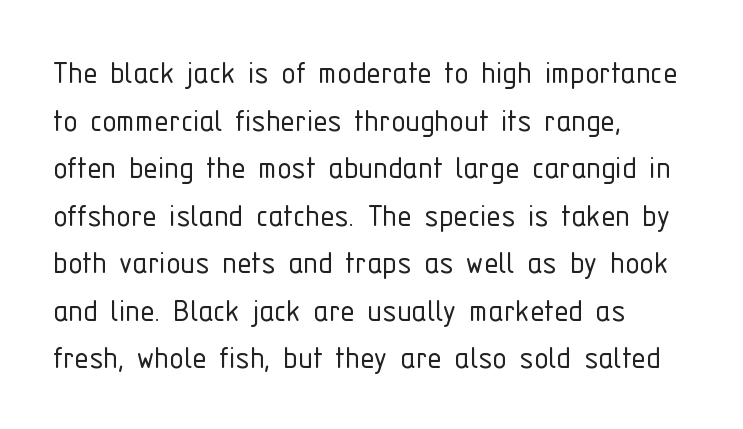
Q: Is the text bold? A: No.
Q: Is the text italic (slanted)? A: No, it is upright.
Q: Is the typeface a serif or a sans-serif typeface? A: Sans-serif.
Q: Is the text underlined? A: No.
Q: How is the paragraph aligned? A: Left-aligned.
Q: Is the spacing between letters normal or unusually wide? A: Normal.
Q: Is the spacing between lines tight, normal or loose? A: Normal.
Q: Width (condensed, normal, or wide)? A: Condensed.
Q: Stroke contrast? A: Low.
Q: x-height? A: Medium.
Q: Monospaced? A: No.
